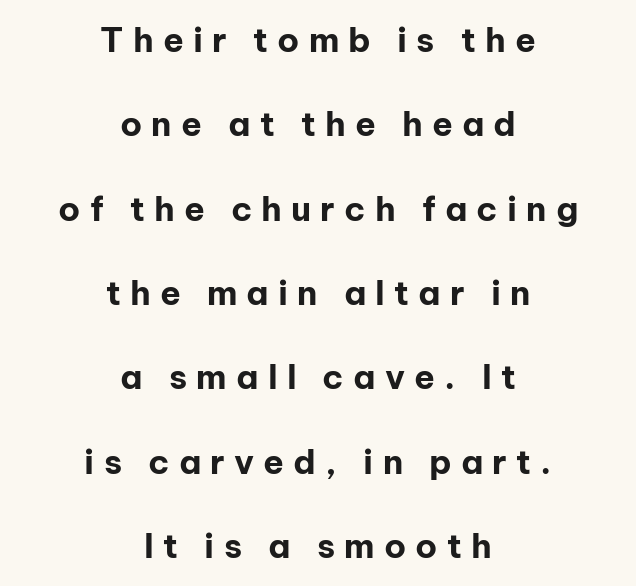
The image shows 34 px bold sans-serif type, upright; set centered, loose line spacing (2.48x), unusually wide letter spacing (+0.27 em), not underlined; low stroke contrast and a medium x-height.
